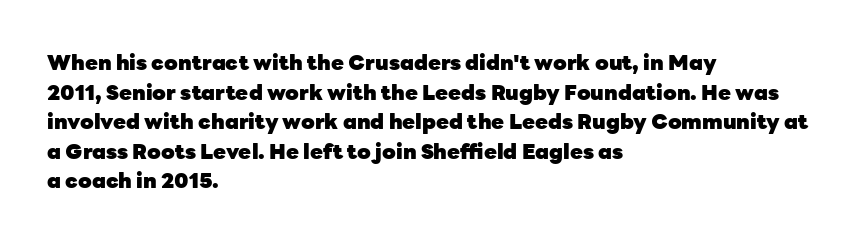
Q: Is the text bold? A: Yes.
Q: Is the text italic (slanted)? A: No, it is upright.
Q: Is the text underlined? A: No.
Q: How is the paragraph aligned? A: Left-aligned.
Q: Is the spacing between letters normal or unusually wide? A: Normal.
Q: Is the spacing between lines tight, normal or loose? A: Normal.
